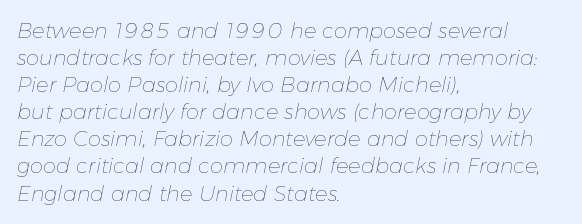
Teacher's note: observe the even left margin — that is flush-left alignment. Stroke mass is kept to a normal reading level or below. The lines sit at an ordinary, default distance from one another. The face used here is rendered with its standard letterfit. Unmarked baselines from the first word to the last.
